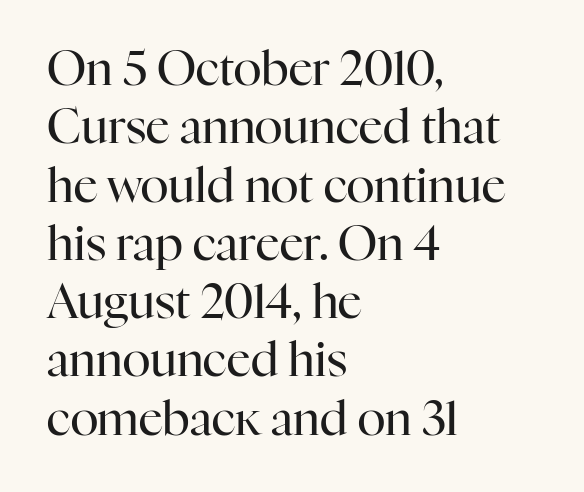
The image shows 47 px regular-weight serif type, upright; set left-aligned, line spacing 1.24x, normal letter spacing, not underlined; high stroke contrast and a medium x-height.
